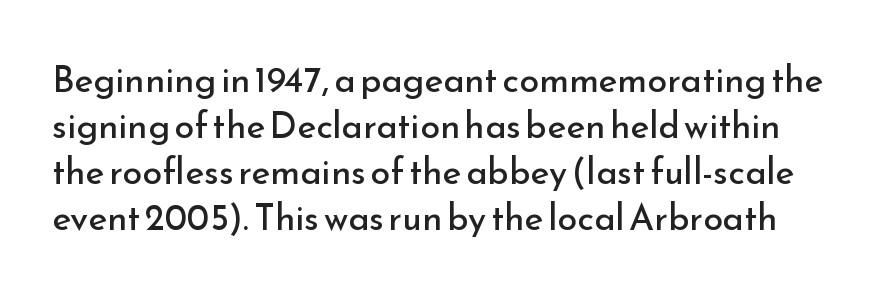
Q: Is the text bold? A: No.
Q: Is the text italic (slanted)? A: No, it is upright.
Q: Is the typeface a serif or a sans-serif typeface? A: Sans-serif.
Q: Is the text underlined? A: No.
Q: Is the spacing between letters normal or unusually wide? A: Normal.
Q: Is the spacing between lines tight, normal or loose? A: Normal.
Q: Width (condensed, normal, or wide)? A: Normal.
Q: Stroke contrast? A: Low.
Q: x-height? A: Small.
Q: Monospaced? A: No.
